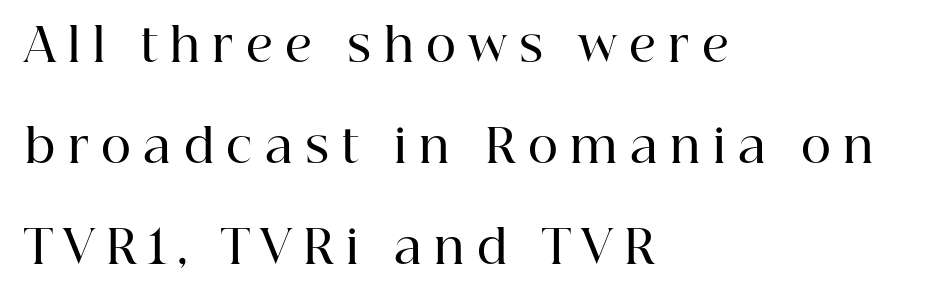
Quick note: interline space is abundant. Slightly chunky letters — semibold, I'd say, not full bold. This is serif lettering, the kind often seen in printed books. The letters stand straight up with perfectly vertical stems. Words float on clear page, feet unadorned.
